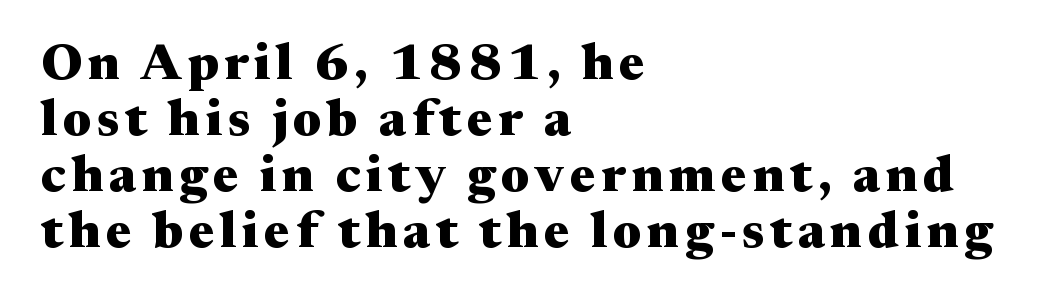
The image shows 51 px heavy, wide serif type, upright; set left-aligned, tight line spacing (1.1x), not underlined; medium stroke contrast and a medium x-height.
